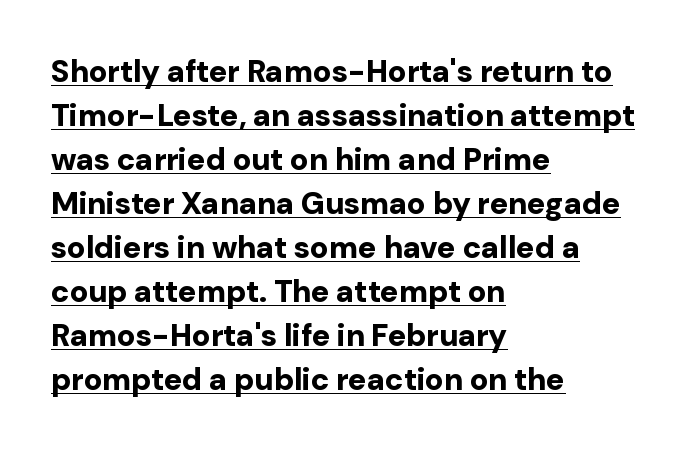
The image shows 31 px bold sans-serif type, upright; set left-aligned, normal line spacing (1.42x), normal letter spacing, underlined; low stroke contrast and a medium x-height.
